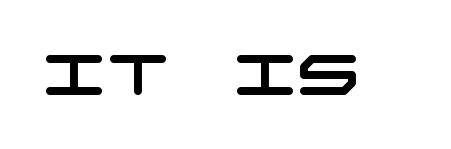
The image shows 56 px wide sans-serif type; set normal letter spacing, not underlined; low stroke contrast and a large x-height.
